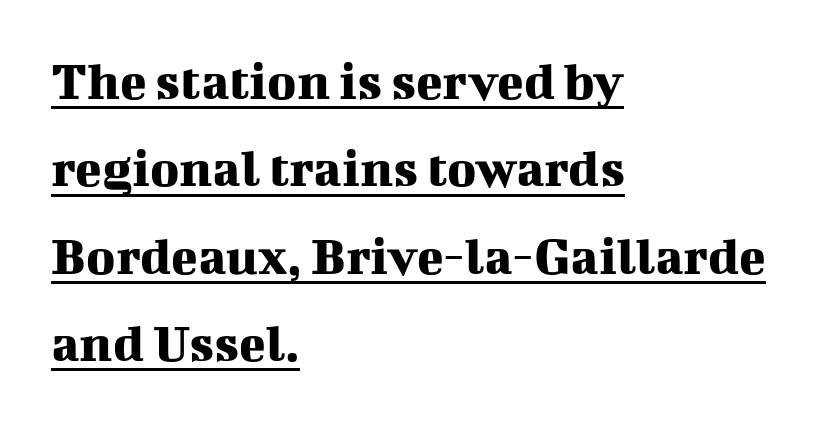
The image shows 55 px serif type, upright; set left-aligned, normal line spacing (1.59x), normal letter spacing, underlined; medium stroke contrast and a medium x-height.
